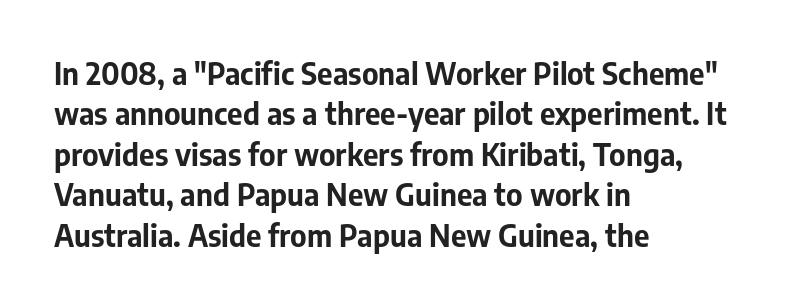
Q: Is the text bold? A: Yes.
Q: Is the text italic (slanted)? A: No, it is upright.
Q: Is the typeface a serif or a sans-serif typeface? A: Sans-serif.
Q: Is the text underlined? A: No.
Q: How is the paragraph aligned? A: Left-aligned.
Q: Is the spacing between letters normal or unusually wide? A: Normal.
Q: Is the spacing between lines tight, normal or loose? A: Normal.
Q: Width (condensed, normal, or wide)? A: Normal.
Q: Stroke contrast? A: Low.
Q: x-height? A: Medium.
Q: Monospaced? A: No.
